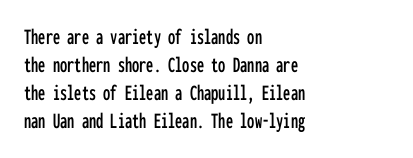
Look at the tracking — it's just the regular setting, nothing added. Caption: multi-line text, flush left, ragged right. Notice how the stems are strictly vertical — no italics here. A clean baseline with only descenders dipping below it.
